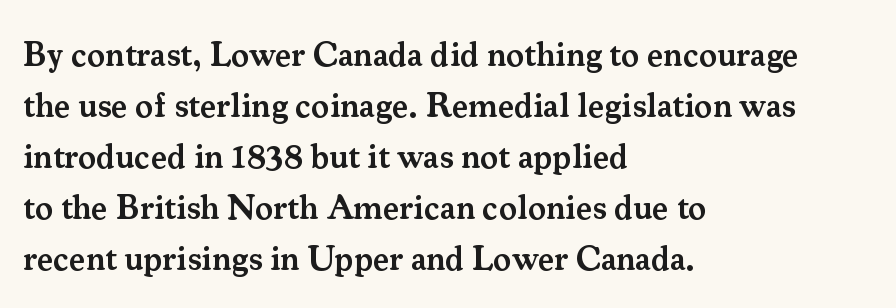
The image shows 34 px semibold serif type, upright; set left-aligned, normal line spacing (1.5x), normal letter spacing, not underlined; medium stroke contrast and a small x-height.
